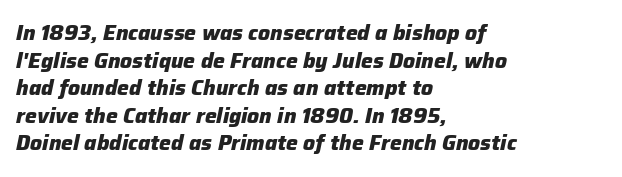
Q: Is the text bold? A: Yes.
Q: Is the text italic (slanted)? A: Yes, it leans right by about 12 degrees.
Q: Is the text underlined? A: No.
Q: How is the paragraph aligned? A: Left-aligned.
Q: Is the spacing between letters normal or unusually wide? A: Normal.
Q: Is the spacing between lines tight, normal or loose? A: Normal.
